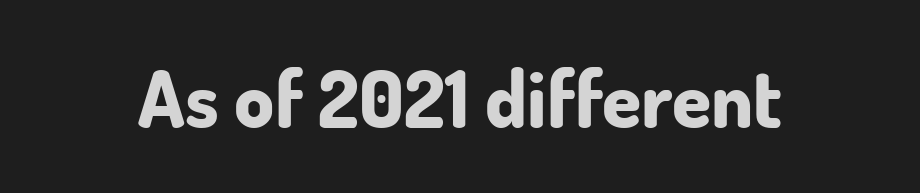
Q: Is the text bold? A: Yes.
Q: Is the text italic (slanted)? A: No, it is upright.
Q: Is the typeface a serif or a sans-serif typeface? A: Sans-serif.
Q: Is the text underlined? A: No.
Q: Is the spacing between letters normal or unusually wide? A: Normal.
Q: Width (condensed, normal, or wide)? A: Normal.
Q: Stroke contrast? A: Low.
Q: x-height? A: Small.
Q: Monospaced? A: No.
